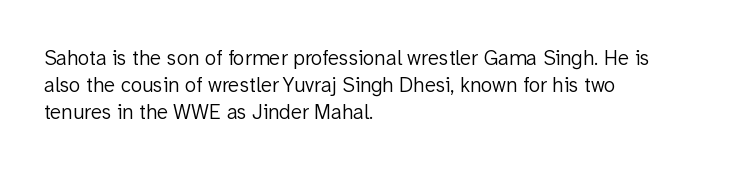
Q: Is the text bold? A: No.
Q: Is the text italic (slanted)? A: No, it is upright.
Q: Is the text underlined? A: No.
Q: How is the paragraph aligned? A: Left-aligned.
Q: Is the spacing between letters normal or unusually wide? A: Normal.
Q: Is the spacing between lines tight, normal or loose? A: Normal.
